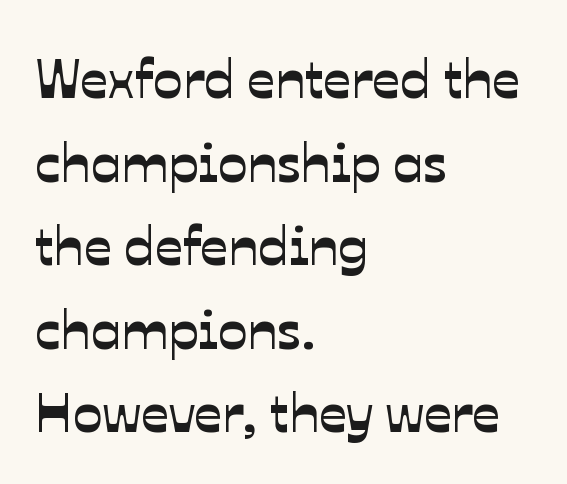
Q: Is the typeface a serif or a sans-serif typeface? A: Sans-serif.
Q: Is the text underlined? A: No.
Q: How is the paragraph aligned? A: Left-aligned.
Q: Is the spacing between letters normal or unusually wide? A: Normal.
Q: Is the spacing between lines tight, normal or loose? A: Normal.
Q: Width (condensed, normal, or wide)? A: Normal.
Q: Stroke contrast? A: Low.
Q: x-height? A: Medium.
Q: Monospaced? A: No.
